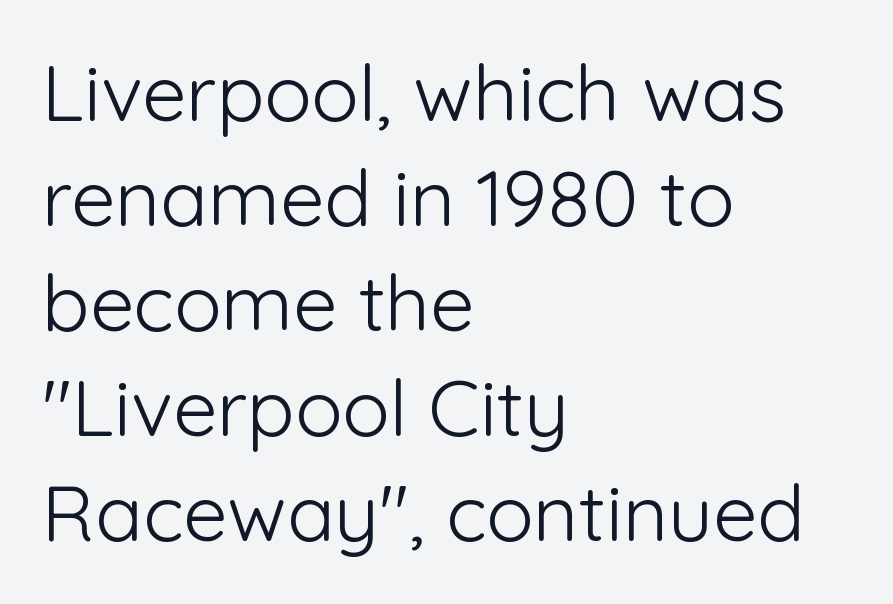
The image shows 79 px light sans-serif type, upright; set left-aligned, normal line spacing (1.33x), normal letter spacing, not underlined; low stroke contrast and a medium x-height.
